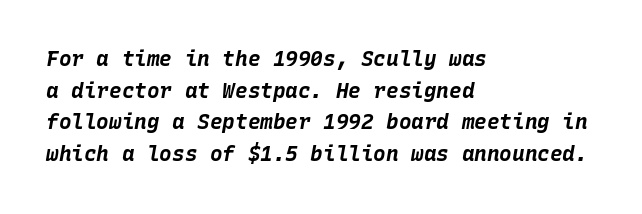
Q: Is the text bold? A: Yes.
Q: Is the text italic (slanted)? A: Yes, it leans right by about 10 degrees.
Q: Is the text underlined? A: No.
Q: How is the paragraph aligned? A: Left-aligned.
Q: Is the spacing between letters normal or unusually wide? A: Normal.
Q: Is the spacing between lines tight, normal or loose? A: Normal.
